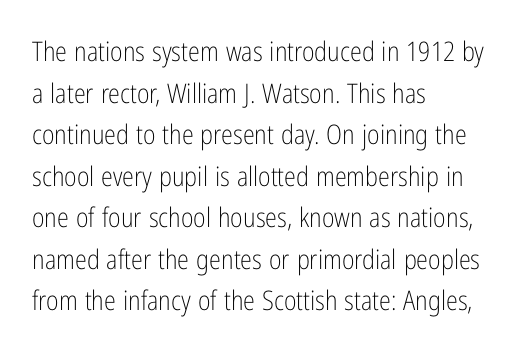
This sample uses an upright cut, with every glyph sitting square on the baseline. Lines of text with bare space underneath. The setting favours the left margin, as ordinary paragraphs usually do. Leading: standard. The typesetting does not lean heavy: it is not bold. You could call the tracking neutral — neither tight nor loose.
